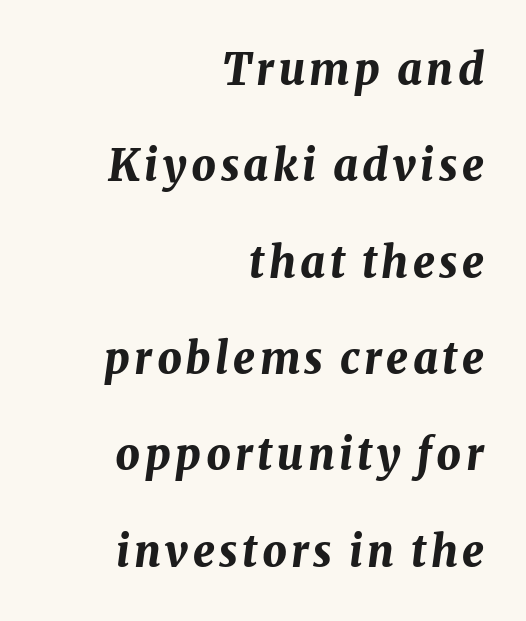
One glance says open: line gaps are wider than usual. The passage is arranged like a letterhead date or caption credit — flush right. The characters look thick and weighty, a clear bold. The glyphs are unaccompanied by any horizontal stroke below them.
